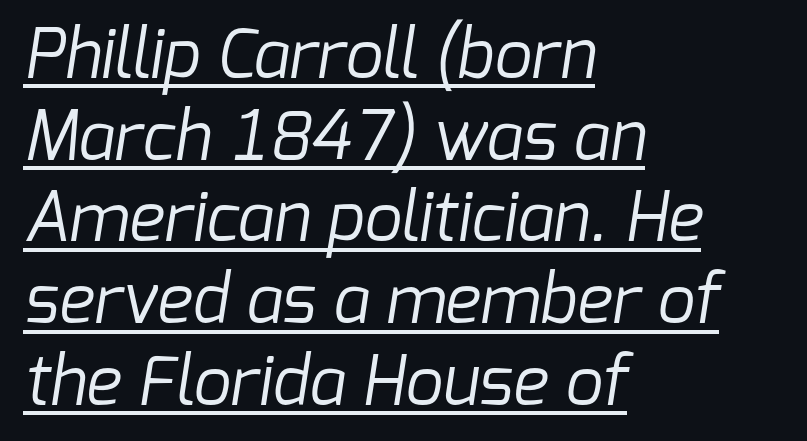
The image shows 67 px regular-weight sans-serif type; set left-aligned, line spacing 1.22x, normal letter spacing, underlined; low stroke contrast and a medium x-height.
